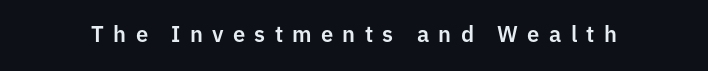
Q: Is the text italic (slanted)? A: No, it is upright.
Q: Is the text underlined? A: No.
Q: Is the spacing between letters normal or unusually wide? A: Unusually wide.
